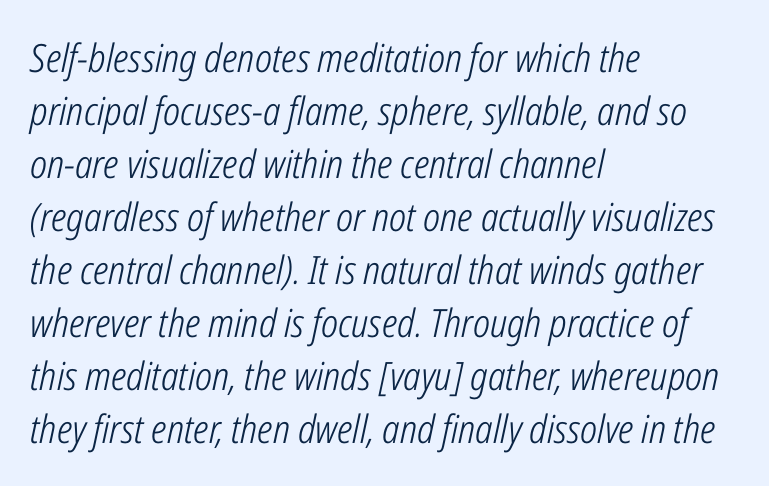
The image shows 39 px light, condensed type, italic (leaning right); set left-aligned, normal line spacing (1.36x), normal letter spacing, not underlined; low stroke contrast and a medium x-height.
